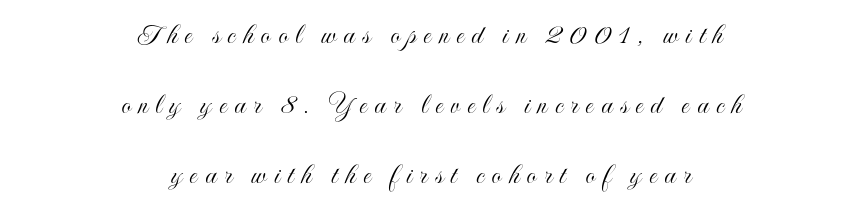
Q: Is the text italic (slanted)? A: Yes.
Q: Is the text underlined? A: No.
Q: How is the paragraph aligned? A: Centered.
Q: Is the spacing between letters normal or unusually wide? A: Unusually wide.
Q: Is the spacing between lines tight, normal or loose? A: Loose.
Q: Width (condensed, normal, or wide)? A: Condensed.
Q: x-height? A: Small.
Q: Monospaced? A: No.
